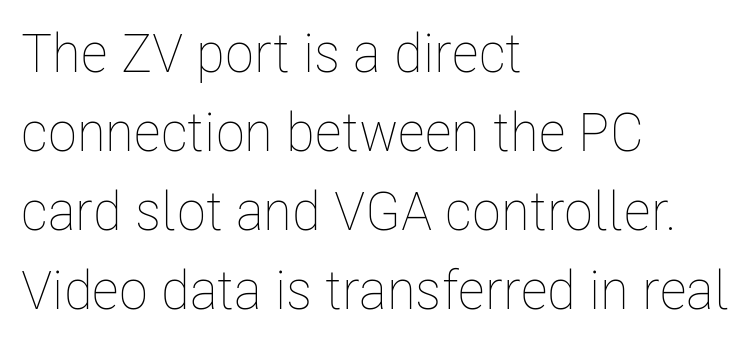
Does the lettering tilt? It doesn't — this is upright. Reading down the block, your eye returns to a fixed left position each line. Baseline-to-baseline distance is the conventional proportion of letter height. These lines keep a tight, regular rhythm from letter to letter. Stems here are at most as thick as an everyday book face.
